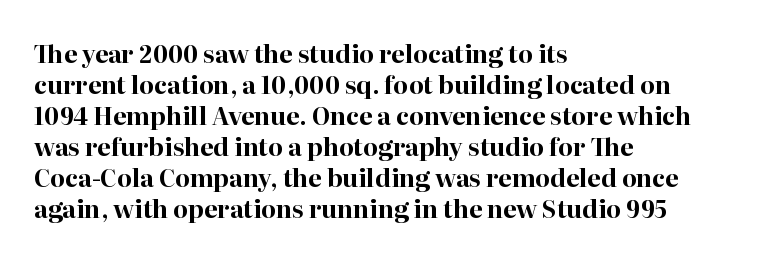
The image shows 24 px bold type, upright; set left-aligned, normal line spacing (1.29x), normal letter spacing, not underlined.
